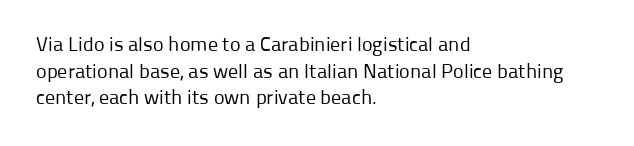
Does the copy run flush right? No — it runs flush left. The block of text has a typical density, with ordinary space between rows. This sample uses plain, unmodified letter spacing. The zone under the glyphs is completely vacant. A roman cut, with each character standing at attention. Stem width sits at or under what a default text font uses.
